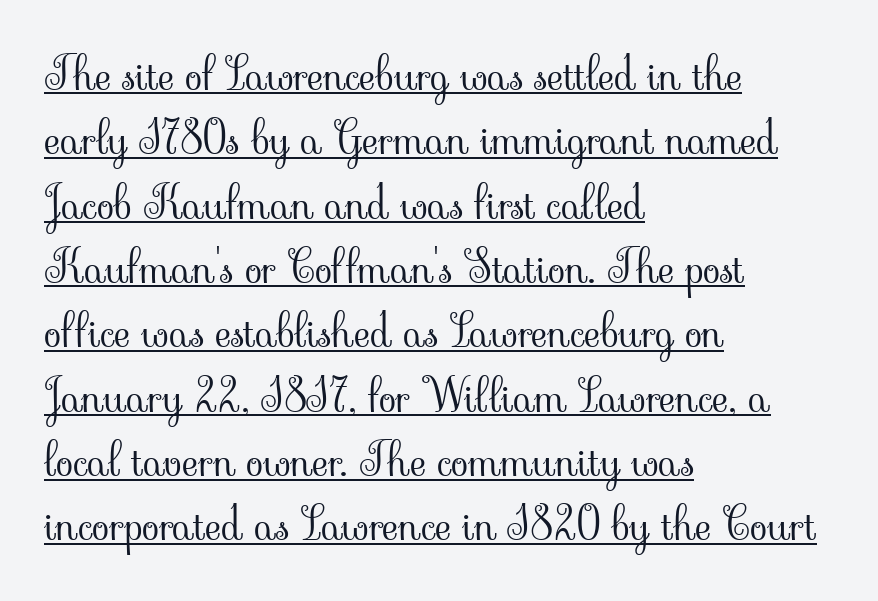
The image shows 45 px light serif type, upright; set left-aligned, normal line spacing (1.43x), normal letter spacing, underlined; low stroke contrast and a small x-height.
